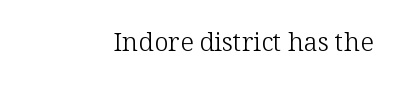
A roman cut, with each character standing at attention. Decoration check: the copy has no underline. The gaps between neighbouring characters are ordinary and unremarkable. Bold? No — there's no thickening of the strokes.
